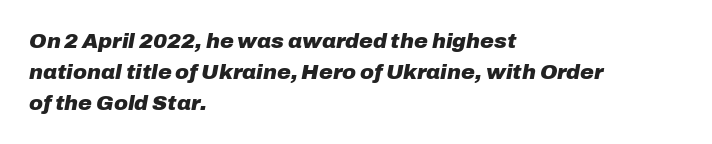
{"italic": "yes", "lean": "right", "slant_degrees": 10, "bold": "yes", "underline": "no", "align": "left", "line_spacing": "normal", "line_spacing_ratio": 1.47, "letter_spacing": "normal", "letter_spacing_em": 0.0, "glyph_px": 21}
